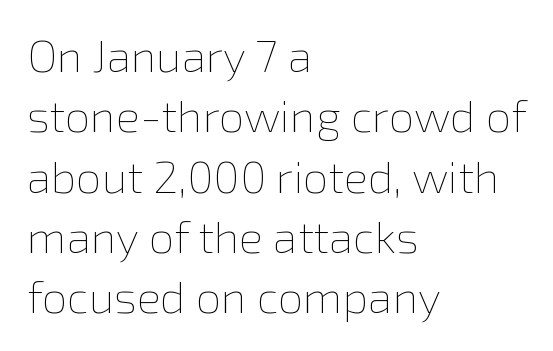
The image shows 45 px thin type, upright; set left-aligned, normal line spacing (1.34x), normal letter spacing, not underlined; a medium x-height.
